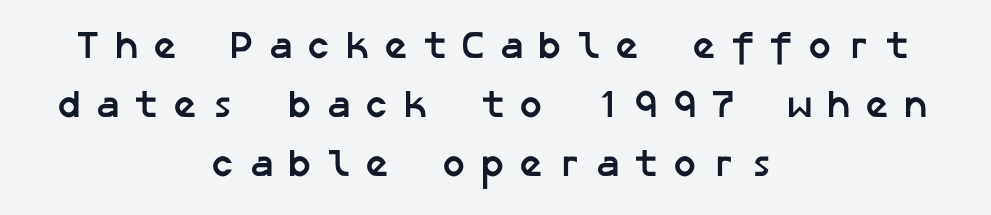
Q: Is the text bold? A: Yes.
Q: Is the typeface a serif or a sans-serif typeface? A: Sans-serif.
Q: Is the text underlined? A: No.
Q: How is the paragraph aligned? A: Centered.
Q: Is the spacing between letters normal or unusually wide? A: Unusually wide.
Q: Is the spacing between lines tight, normal or loose? A: Normal.
Q: Width (condensed, normal, or wide)? A: Normal.
Q: Stroke contrast? A: Low.
Q: x-height? A: Medium.
